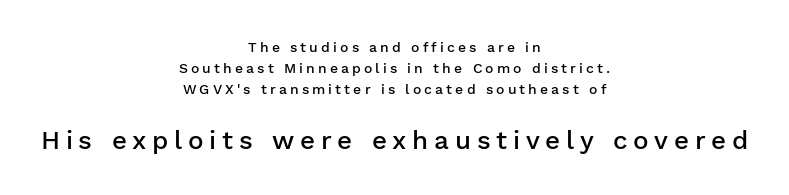
Q: Is the text bold? A: Semi-bold.
Q: Is the text italic (slanted)? A: No, it is upright.
Q: Is the text underlined? A: No.
Q: How is the paragraph aligned? A: Centered.
Q: Is the spacing between letters normal or unusually wide? A: Unusually wide.
Q: Is the spacing between lines tight, normal or loose? A: Normal.
Q: Which block of text is set in a larger size, the first (top) or the second (bottom)? A: The second (bottom) one.
